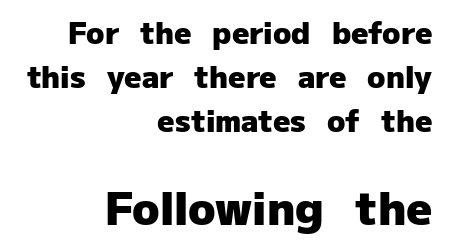
The image shows 45 px heavy sans-serif type, upright; set right-aligned, normal line spacing (1.47x), normal letter spacing, not underlined; the second (bottom) block is 1.5x larger; low stroke contrast and a medium x-height.
